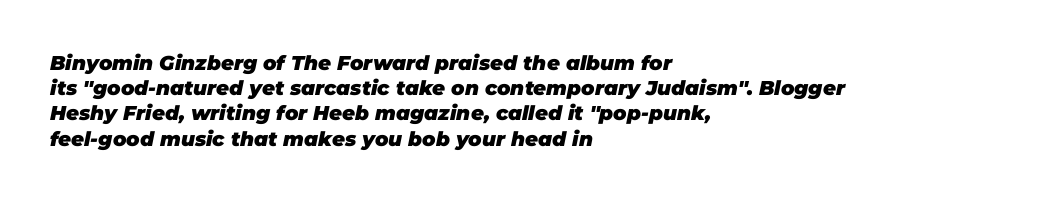
The image shows 20 px bold type, italic (leaning right); set left-aligned, normal line spacing (1.26x), normal letter spacing, not underlined.
